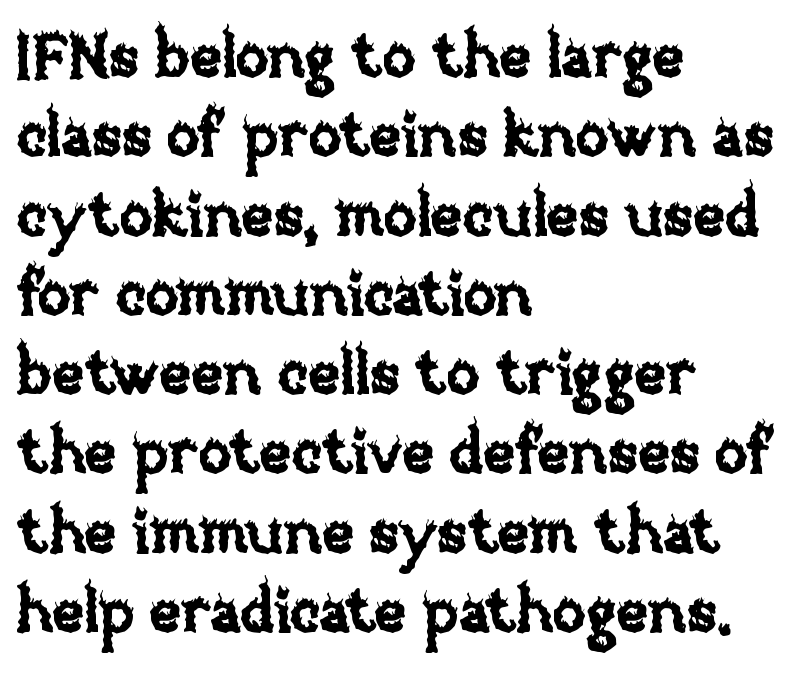
Q: Is the text italic (slanted)? A: No, it is upright.
Q: Is the text underlined? A: No.
Q: How is the paragraph aligned? A: Left-aligned.
Q: Is the spacing between letters normal or unusually wide? A: Normal.
Q: Is the spacing between lines tight, normal or loose? A: Normal.
Q: Width (condensed, normal, or wide)? A: Normal.
Q: Stroke contrast? A: Low.
Q: x-height? A: Large.
Q: Monospaced? A: No.
